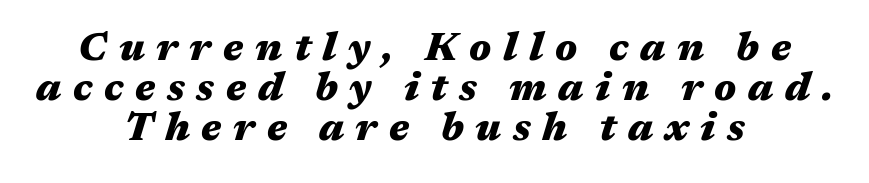
The image shows 39 px heavy, wide type, italic (leaning right); set centered, tight line spacing (1.03x), unusually wide letter spacing (+0.3 em), not underlined; medium stroke contrast and a medium x-height.
